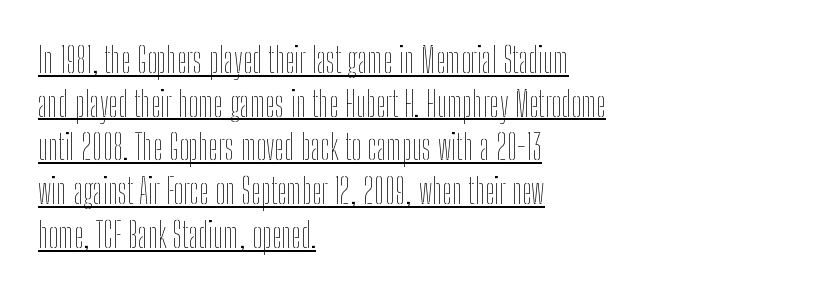
The image shows 35 px thin, condensed type, upright; set left-aligned, normal line spacing (1.25x), normal letter spacing, underlined; low stroke contrast and a medium x-height.
